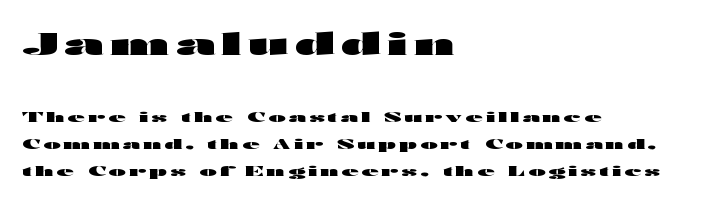
The image shows 31 px heavy, wide sans-serif type, upright; set left-aligned, loose line spacing (1.94x), unusually wide letter spacing (+0.22 em), not underlined; the first (top) block is 2.21x larger; high stroke contrast and a medium x-height.
